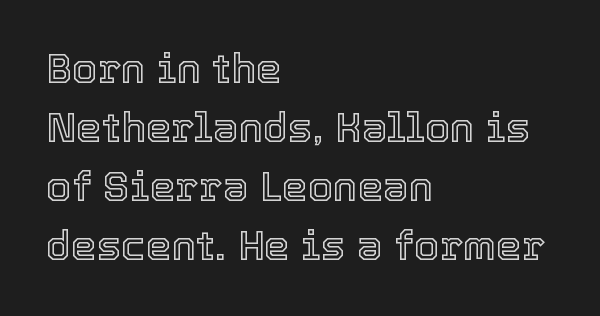
The passage shown is typed in a proportional face where columns would drift. Italic? Not at all — the glyphs are vertical. Plain, unruled lines of type. The line texture is even and compact thanks to regular tracking. Interline gaps are of average width in this sample.
